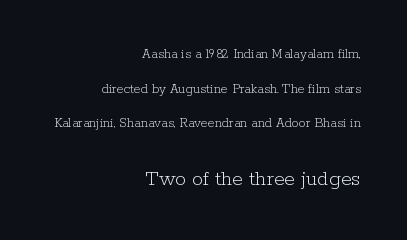
Q: Is the text bold? A: No.
Q: Is the text italic (slanted)? A: No, it is upright.
Q: Is the text underlined? A: No.
Q: How is the paragraph aligned? A: Right-aligned.
Q: Is the spacing between letters normal or unusually wide? A: Normal.
Q: Is the spacing between lines tight, normal or loose? A: Loose.
Q: Which block of text is set in a larger size, the first (top) or the second (bottom)? A: The second (bottom) one.
